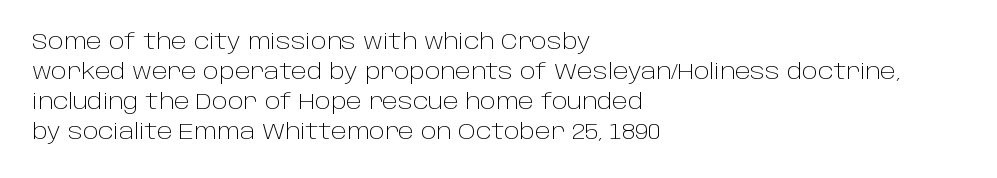
Q: Is the text bold? A: No.
Q: Is the text italic (slanted)? A: No, it is upright.
Q: Is the text underlined? A: No.
Q: How is the paragraph aligned? A: Left-aligned.
Q: Is the spacing between letters normal or unusually wide? A: Normal.
Q: Is the spacing between lines tight, normal or loose? A: Normal.
